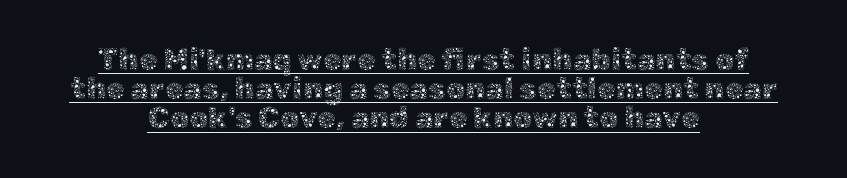
The image shows 30 px thin type, upright; set centered, tight line spacing (0.97x), normal letter spacing, underlined; a medium x-height.
